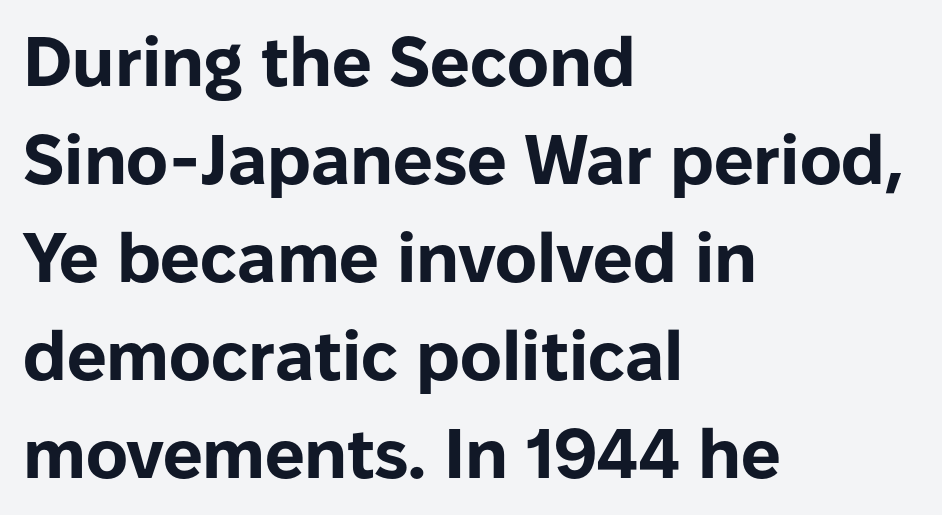
Q: Is the text bold? A: Yes.
Q: Is the text italic (slanted)? A: No, it is upright.
Q: Is the typeface a serif or a sans-serif typeface? A: Sans-serif.
Q: Is the text underlined? A: No.
Q: How is the paragraph aligned? A: Left-aligned.
Q: Is the spacing between letters normal or unusually wide? A: Normal.
Q: Is the spacing between lines tight, normal or loose? A: Normal.
Q: Width (condensed, normal, or wide)? A: Normal.
Q: Stroke contrast? A: Low.
Q: x-height? A: Medium.
Q: Monospaced? A: No.
